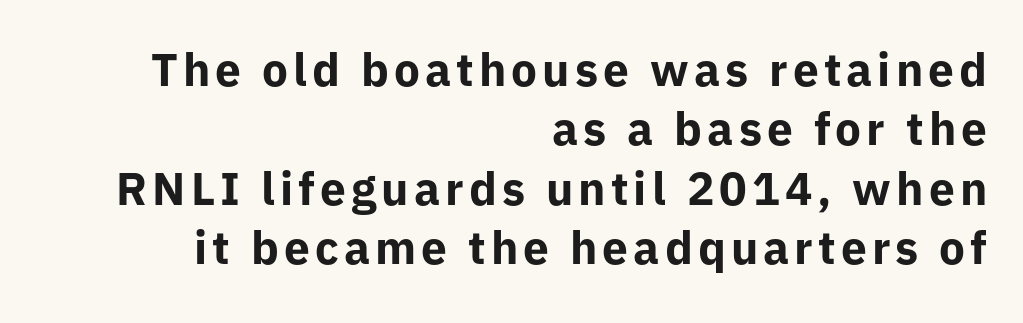
Q: Is the text bold? A: Yes.
Q: Is the text italic (slanted)? A: No, it is upright.
Q: Is the typeface a serif or a sans-serif typeface? A: Sans-serif.
Q: Is the text underlined? A: No.
Q: How is the paragraph aligned? A: Right-aligned.
Q: Is the spacing between lines tight, normal or loose? A: Normal.
Q: Width (condensed, normal, or wide)? A: Normal.
Q: Stroke contrast? A: Low.
Q: x-height? A: Medium.
Q: Monospaced? A: No.
